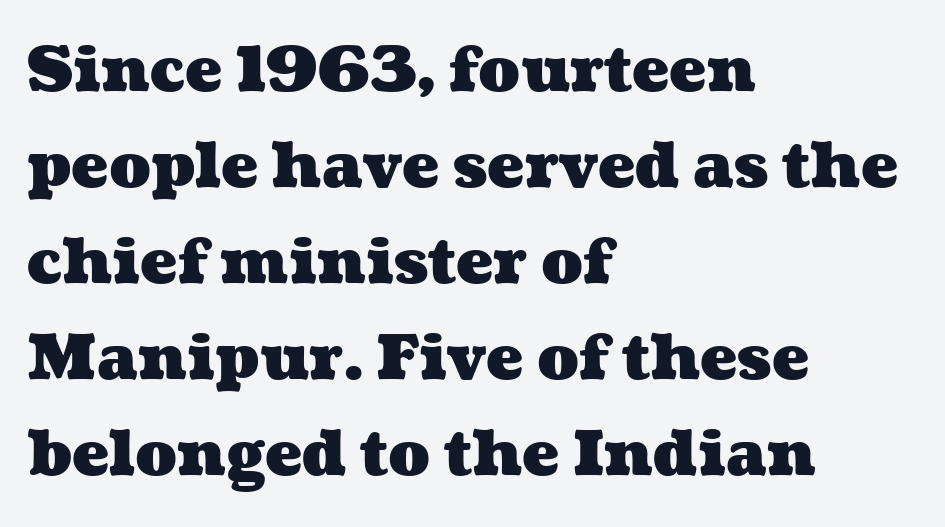
Q: Is the text bold? A: Yes.
Q: Is the text underlined? A: No.
Q: How is the paragraph aligned? A: Left-aligned.
Q: Is the spacing between letters normal or unusually wide? A: Normal.
Q: Is the spacing between lines tight, normal or loose? A: Normal.
Q: Width (condensed, normal, or wide)? A: Wide.
Q: Stroke contrast? A: Medium.
Q: x-height? A: Medium.
Q: Monospaced? A: No.
